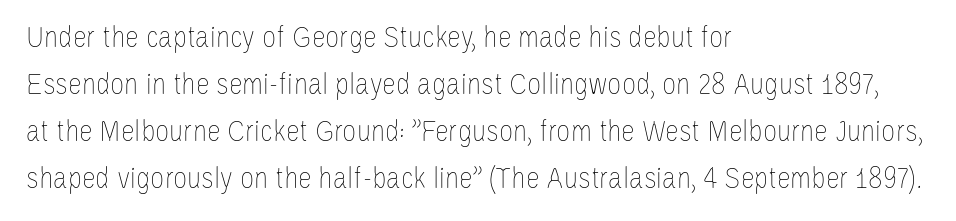
Q: Is the text bold? A: No.
Q: Is the text italic (slanted)? A: No, it is upright.
Q: Is the text underlined? A: No.
Q: How is the paragraph aligned? A: Left-aligned.
Q: Is the spacing between letters normal or unusually wide? A: Normal.
Q: Is the spacing between lines tight, normal or loose? A: Normal.
Q: Width (condensed, normal, or wide)? A: Condensed.
Q: Stroke contrast? A: Low.
Q: x-height? A: Large.
Q: Monospaced? A: No.
